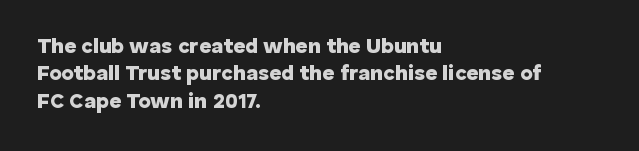
Q: Is the text bold? A: Yes.
Q: Is the text italic (slanted)? A: No, it is upright.
Q: Is the text underlined? A: No.
Q: How is the paragraph aligned? A: Left-aligned.
Q: Is the spacing between letters normal or unusually wide? A: Normal.
Q: Is the spacing between lines tight, normal or loose? A: Normal.
